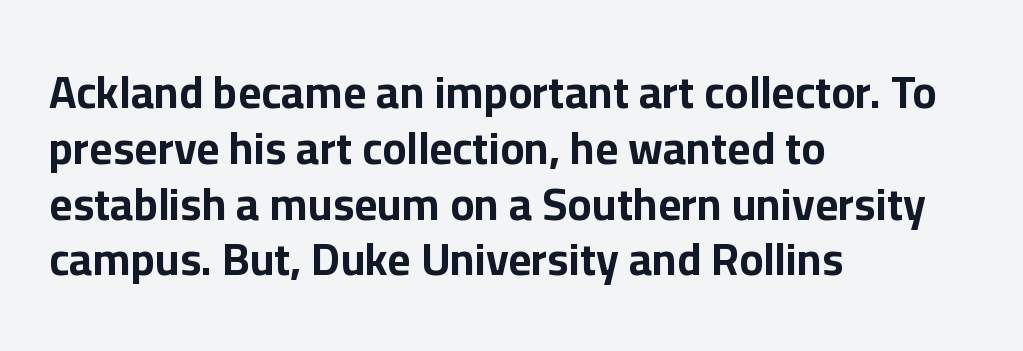
Q: Is the text bold? A: Yes.
Q: Is the text italic (slanted)? A: No, it is upright.
Q: Is the typeface a serif or a sans-serif typeface? A: Sans-serif.
Q: Is the text underlined? A: No.
Q: How is the paragraph aligned? A: Left-aligned.
Q: Is the spacing between letters normal or unusually wide? A: Normal.
Q: Width (condensed, normal, or wide)? A: Normal.
Q: Stroke contrast? A: Low.
Q: x-height? A: Medium.
Q: Monospaced? A: No.
